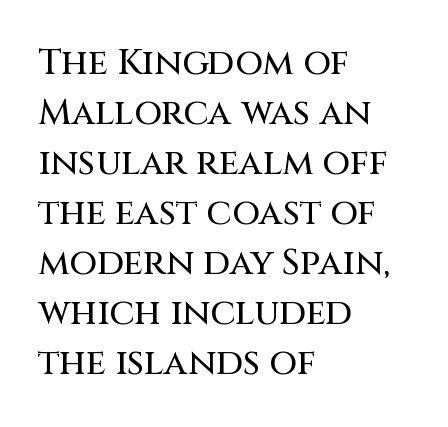
{"serif": "no", "italic": "no", "width": "normal", "stroke_contrast": "medium", "x_height": "large", "monospaced": "no", "underline": "no", "align": "left", "line_spacing": "normal", "line_spacing_ratio": 1.39, "letter_spacing": "normal", "letter_spacing_em": 0.0, "glyph_px": 36}
